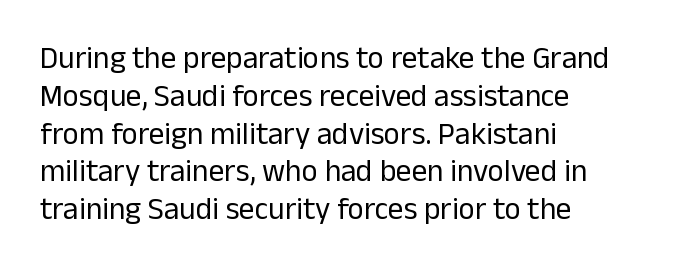
{"serif": "no", "italic": "no", "bold": "no", "weight": "regular", "width": "normal", "stroke_contrast": "low", "x_height": "medium", "monospaced": "no", "underline": "no", "align": "left", "line_spacing_ratio": 1.22, "letter_spacing": "normal", "letter_spacing_em": 0.0, "glyph_px": 31}
